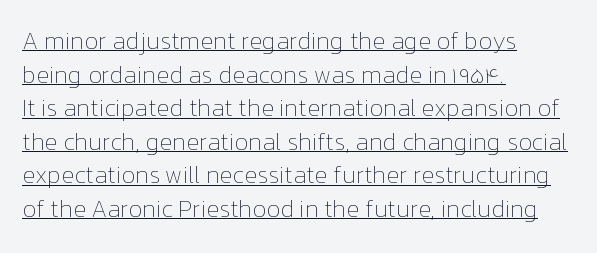
The image shows 24 px text type, upright; set left-aligned, normal line spacing (1.4x), normal letter spacing, underlined.
